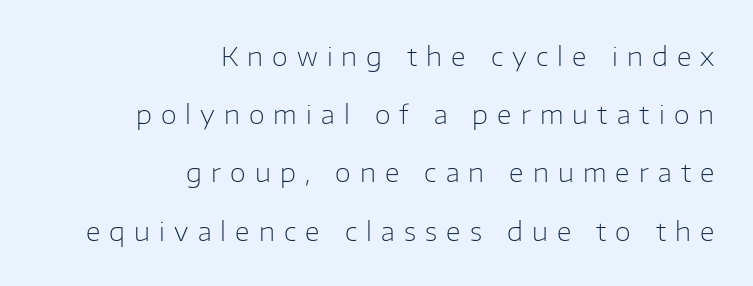
Every stem runs plumb, perpendicular to the baseline. The ragged edge is on the left, which tells us the setting is flush right. Counters stay open thanks to moderate or lighter strokes. The space beneath each line is pristine and unruled. Between one letter and the next there's a generous, obvious gap. Successive baselines arrive slowly, with a big drop between each.
